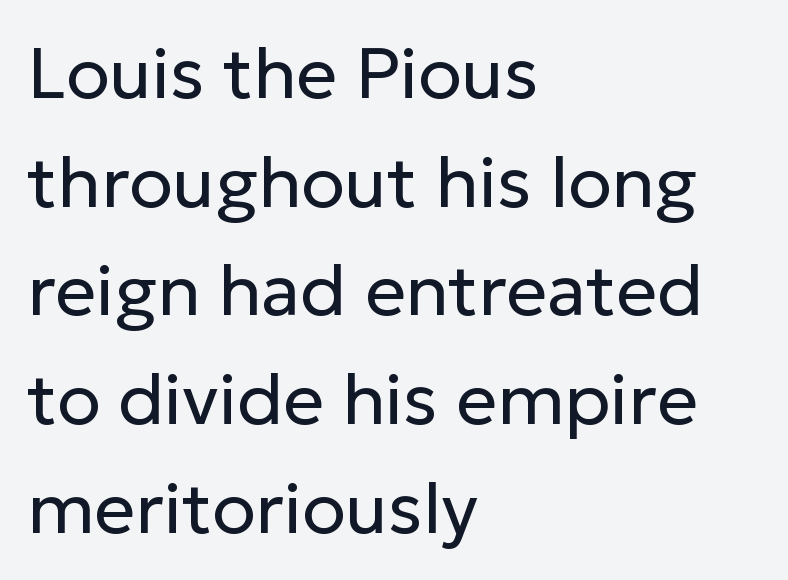
Students, note that the glyphs here touch the page at normal intervals. Stems here are at most as thick as an everyday book face. Character widths vary here, with narrow letters taking less room than wide ones. Rule under the text: the space is simply empty. Rows of type keep a routine distance in the vertical direction. Notice how the stems are strictly vertical — no italics here.
